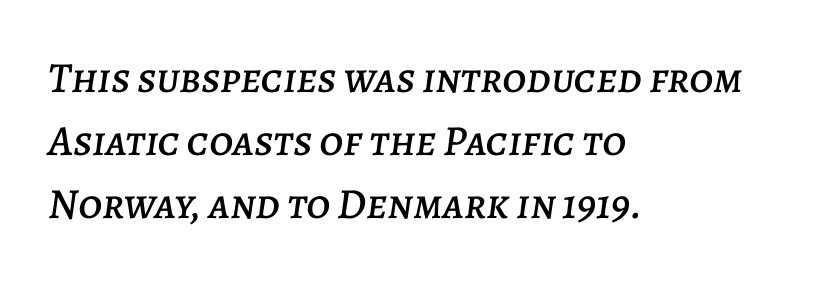
The image shows 43 px text type, italic (leaning right); set left-aligned, normal line spacing (1.47x), normal letter spacing, not underlined; low stroke contrast and a large x-height.
